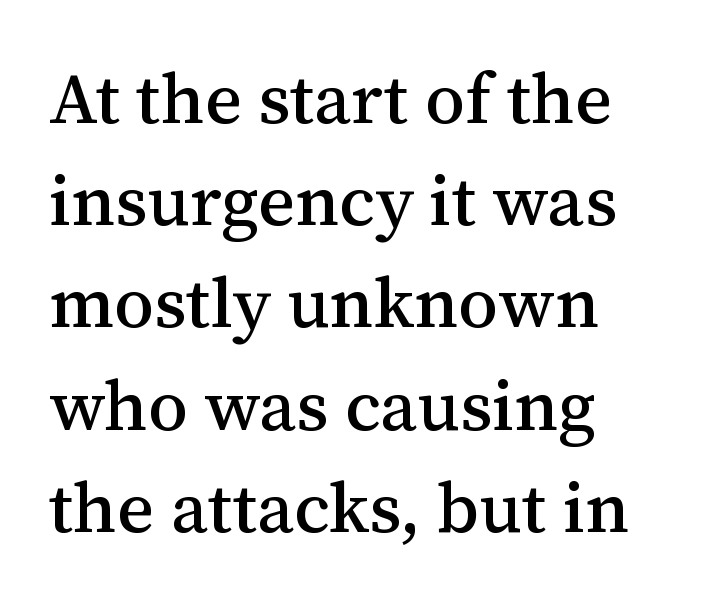
Posture: upright roman. This sample keeps an unexceptional amount of space between lines. Caption: standard tracking, unaltered. Each letter's strokes conclude with small projecting serifs. Each line starts at the same left margin while the right side varies. Character widths vary here, with narrow letters taking less room than wide ones.
